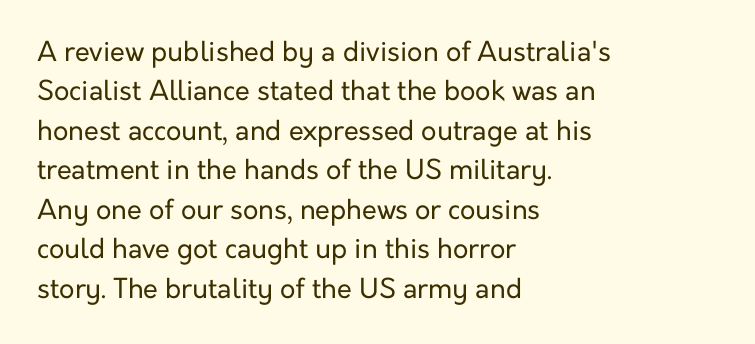
Quick note: not italic, upright. Is the stroke heavy? The answer is a plain regular-or-lighter. The setting favours the left margin, as ordinary paragraphs usually do. Has an underline been added? It has not. Tracking here is standard; glyphs follow each other at the usual distance. Line spacing here is normal.
